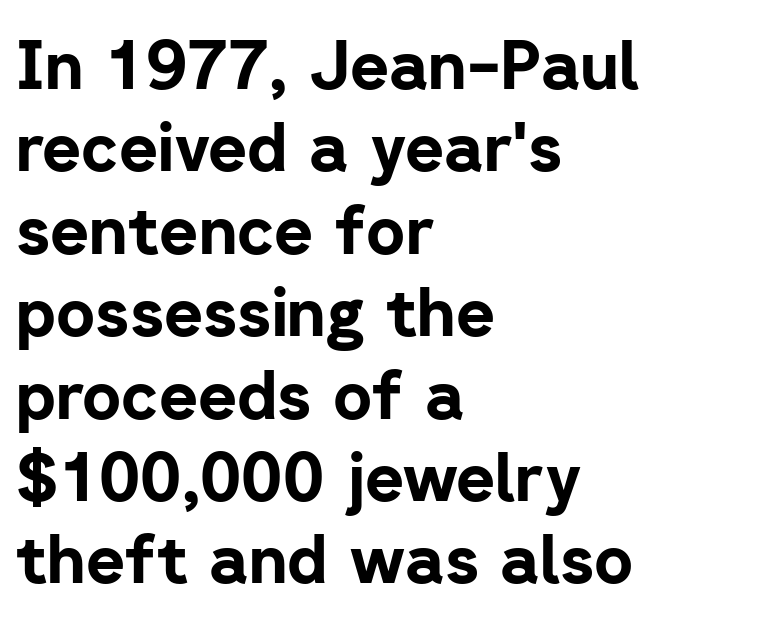
The specimen omits any rule beneath the text block's lines. All the whitespace from short lines collects on the right. The specimen reads as upright at a glance. A typesetter would call this proportional, since set widths differ per character.
